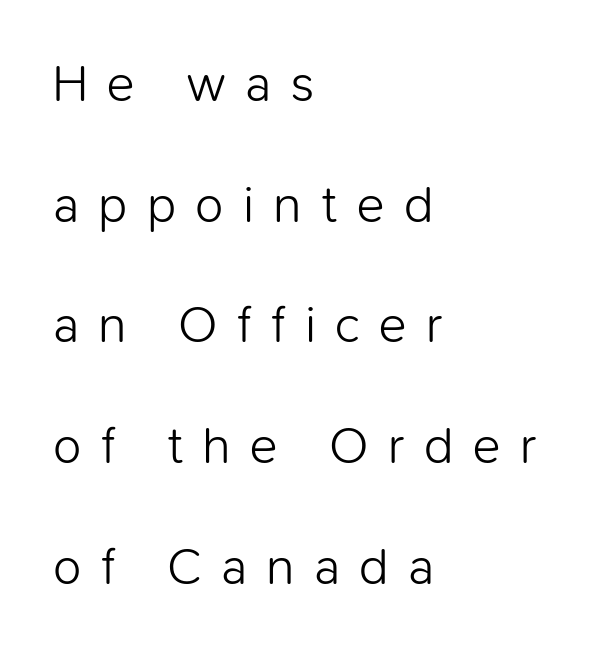
Q: Is the text bold? A: No.
Q: Is the text italic (slanted)? A: No, it is upright.
Q: Is the typeface a serif or a sans-serif typeface? A: Sans-serif.
Q: Is the text underlined? A: No.
Q: How is the paragraph aligned? A: Left-aligned.
Q: Is the spacing between letters normal or unusually wide? A: Unusually wide.
Q: Is the spacing between lines tight, normal or loose? A: Loose.
Q: Width (condensed, normal, or wide)? A: Normal.
Q: Stroke contrast? A: Low.
Q: x-height? A: Medium.
Q: Monospaced? A: No.
